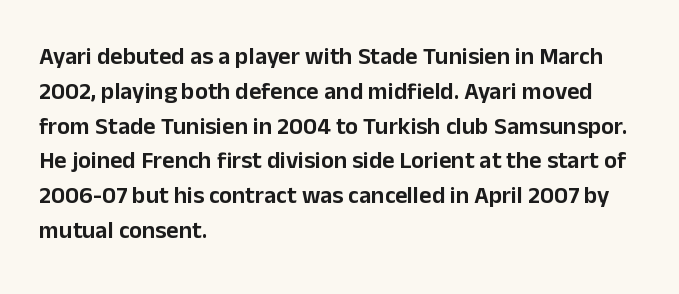
The image shows 24 px text type, upright; set left-aligned, normal line spacing (1.45x), normal letter spacing, not underlined.
